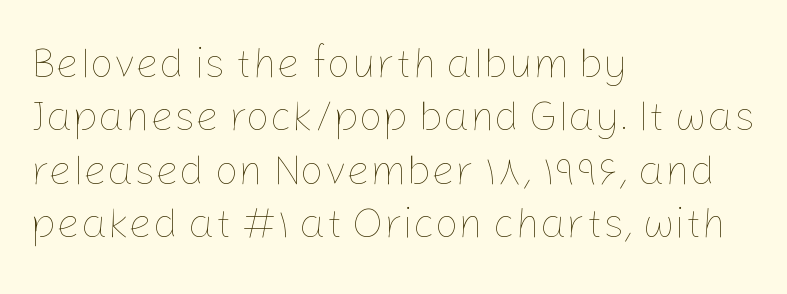
{"italic": "no", "bold": "no", "weight": "thin", "width": "normal", "stroke_contrast": "low", "x_height": "medium", "monospaced": "no", "underline": "no", "align": "left", "line_spacing": "normal", "line_spacing_ratio": 1.27, "letter_spacing": "normal", "letter_spacing_em": 0.0, "glyph_px": 42}
